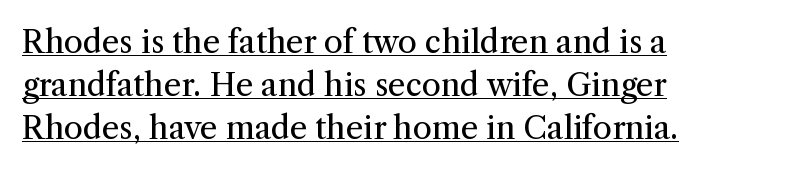
The image shows 31 px regular-weight serif type, upright; set left-aligned, normal line spacing (1.38x), normal letter spacing, underlined; medium stroke contrast and a medium x-height.
